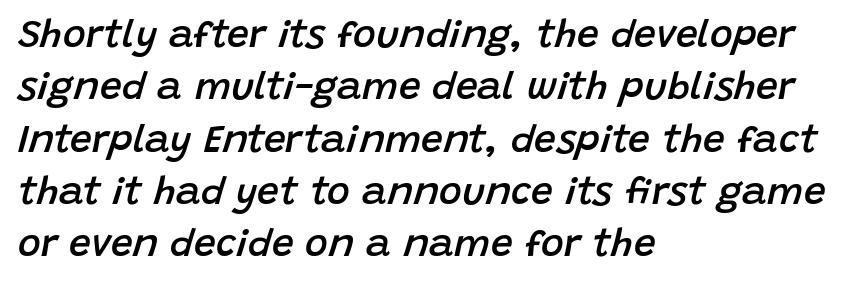
The axis of the letterforms is tilted away from vertical. Honestly, the row spacing looks completely unremarkable. The area under the type is left untouched. The letters advance in unequal steps, a hallmark of proportional type. Short and long lines alike share a common starting point at left. Look at the tracking — it's just the regular setting, nothing added.
